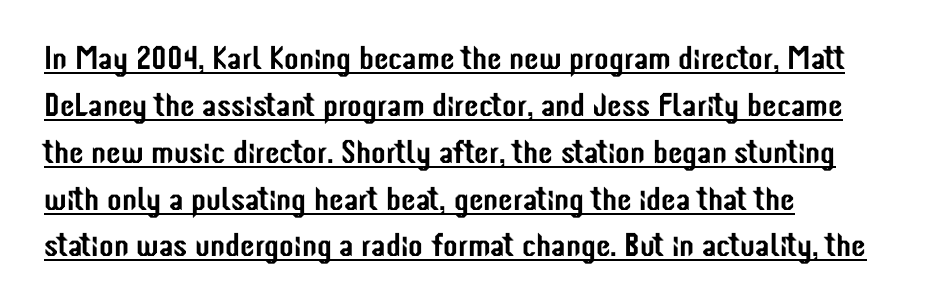
The rendering shows plain stroke endings on the letterforms — a sans-serif design. Here the designer chose a conventional face with non-uniform glyph widths. Short note: letters normally spaced. Regular leading. The words here are underlined.
